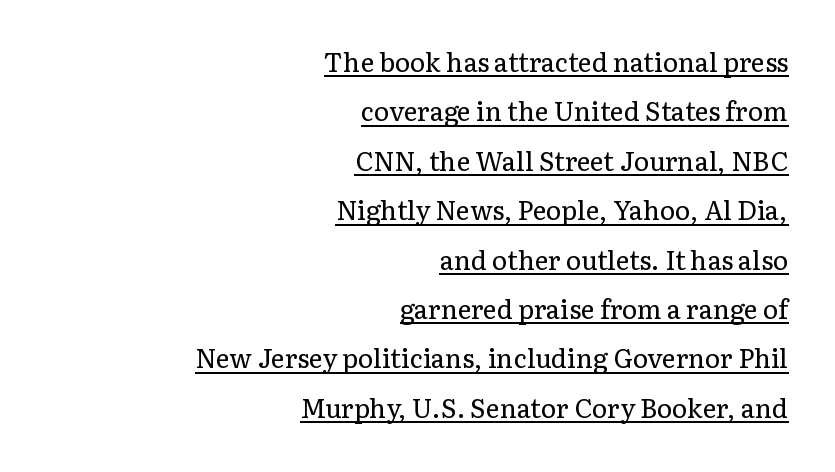
Stem width sits at or under what a default text font uses. Ordinary non-slanted type is in use. Every word sits above its own underline. In terms of letterspacing, this is plain default setting. Honestly, the rows look like they've been pulled way apart.
